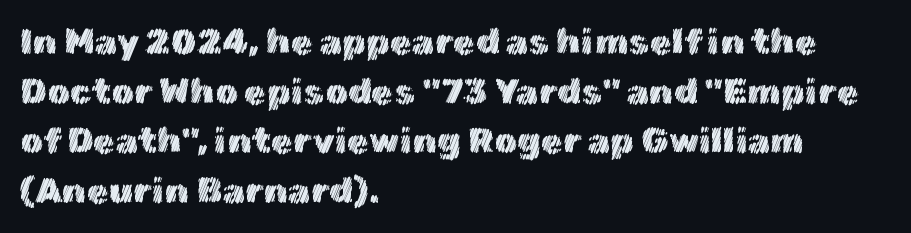
The image shows 36 px text type, upright; set left-aligned, normal line spacing (1.38x), normal letter spacing, not underlined; a medium x-height.
